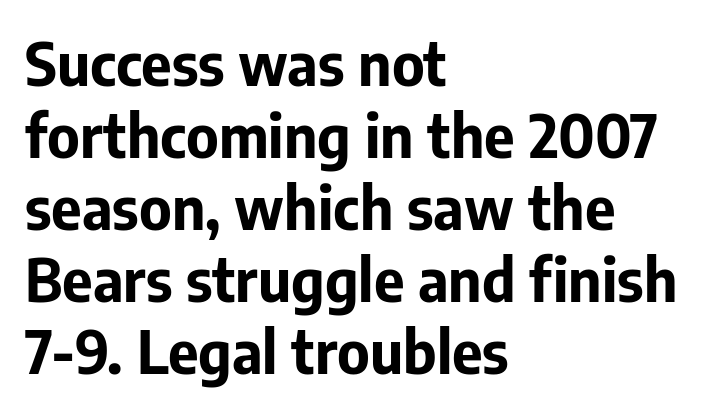
This rendering features lettering with no underline. Check where the strokes stop: nothing finishes them off — pure sans. Typesetter's note: full bold, strokes at maximum text heaviness. These lines are rendered in a variable-pitch font. Does extra space separate the letters? No, they use regular spacing.
